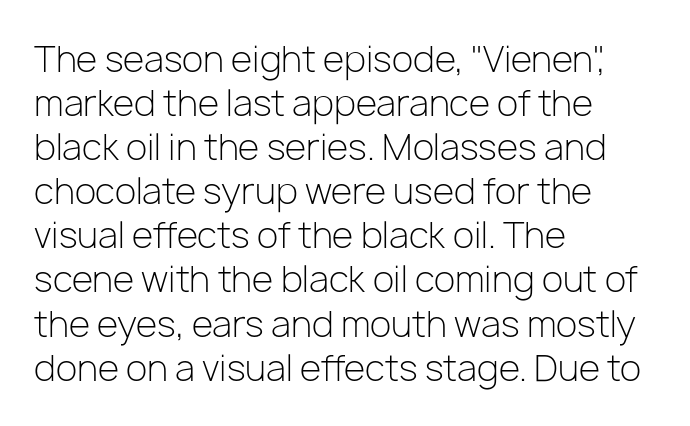
The image shows 35 px light sans-serif type, upright; set left-aligned, normal line spacing (1.26x), normal letter spacing, not underlined; low stroke contrast and a medium x-height.
